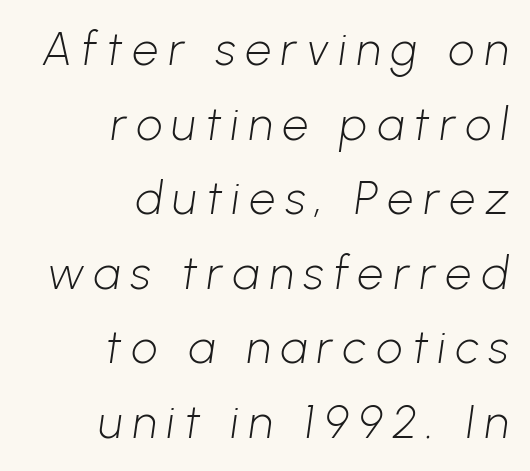
Note: no serifs on the glyphs. Notice how descenders clear the ascenders below comfortably — that's standard leading. Character widths vary here, with narrow letters taking less room than wide ones. The specimen omits any rule beneath the text block's lines. Right-aligned paragraph, ragged on the left. Each stroke keeps to a modest, everyday thickness or less.
